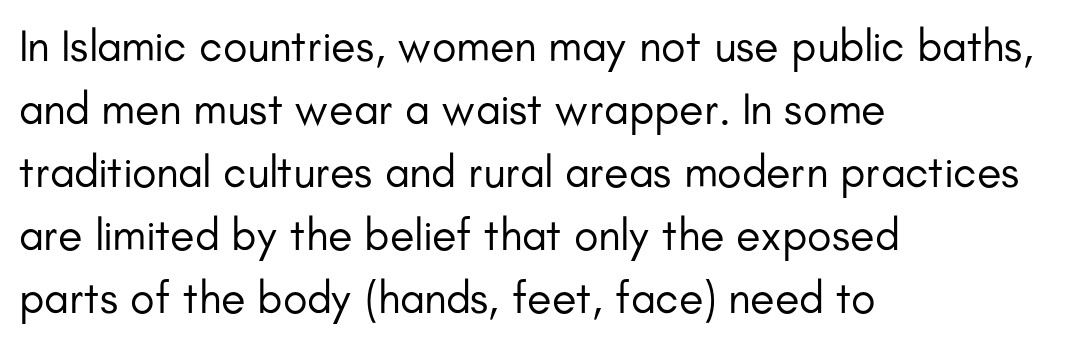
The image shows 45 px regular-weight sans-serif type, upright; set left-aligned, normal line spacing (1.4x), normal letter spacing, not underlined; low stroke contrast and a small x-height.
